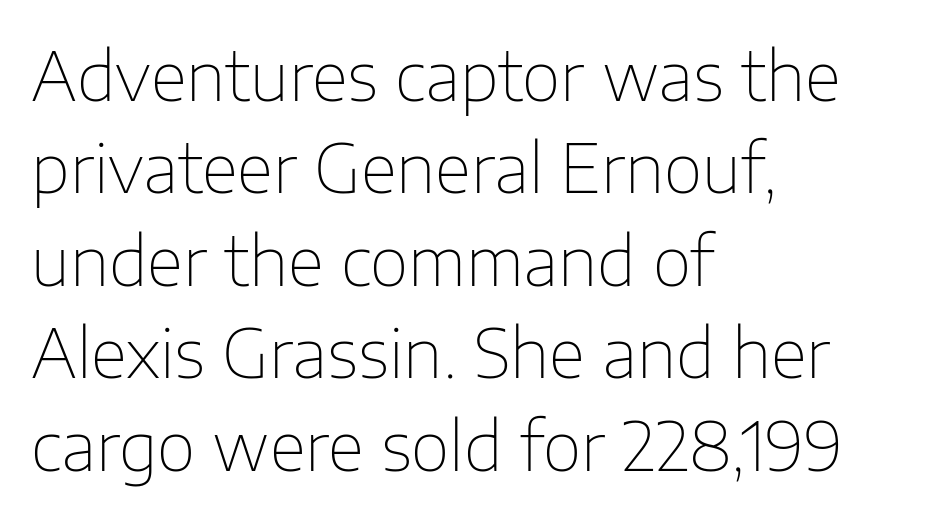
Q: Is the text bold? A: No.
Q: Is the text italic (slanted)? A: No, it is upright.
Q: Is the typeface a serif or a sans-serif typeface? A: Sans-serif.
Q: Is the text underlined? A: No.
Q: How is the paragraph aligned? A: Left-aligned.
Q: Is the spacing between letters normal or unusually wide? A: Normal.
Q: Is the spacing between lines tight, normal or loose? A: Normal.
Q: Width (condensed, normal, or wide)? A: Normal.
Q: Stroke contrast? A: Low.
Q: x-height? A: Medium.
Q: Monospaced? A: No.
